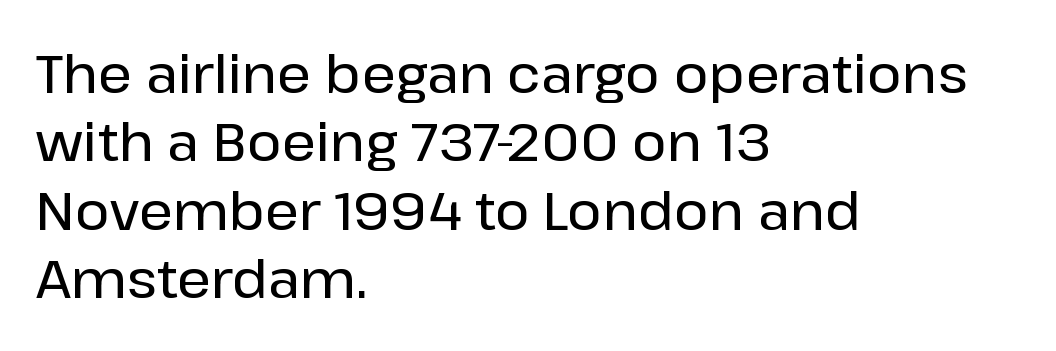
In CSS terms this would be text-align: left. This is sans-serif lettering, the kind often seen on screens and signage. Has an underline been added? It has not. A roman cut, with each character standing at attention. Varying glyph widths throughout — classic text-font behaviour. The horizontal fit of the characters is conventional and even.
